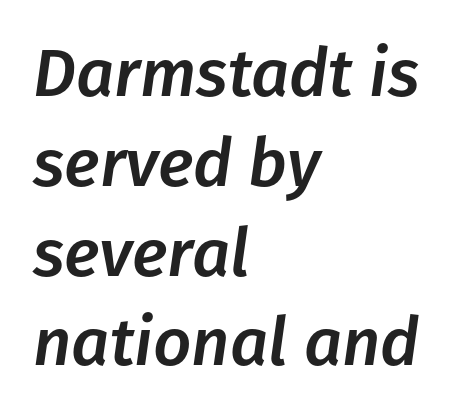
Standard letterfit; no display-style spreading of the glyphs. Alignment: flush left. You could not count columns in this text — the font is proportionally spaced. The passage shown is not underscored anywhere. The typography opts for an oblique posture over an upright one.
